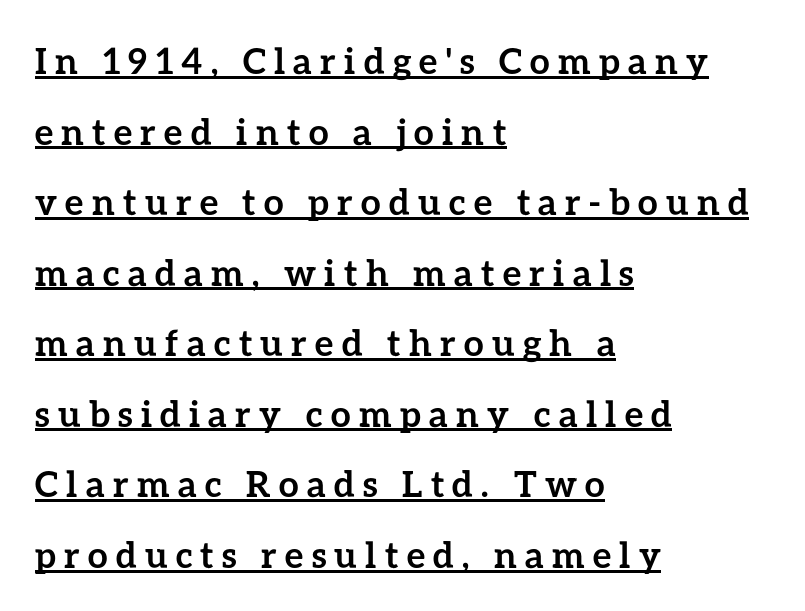
{"italic": "no", "bold": "yes", "weight": "semibold", "width": "normal", "stroke_contrast": "low", "x_height": "medium", "monospaced": "no", "underline": "yes", "align": "left", "line_spacing": "loose", "line_spacing_ratio": 1.96, "letter_spacing": "wide", "letter_spacing_em": 0.23, "glyph_px": 36}
